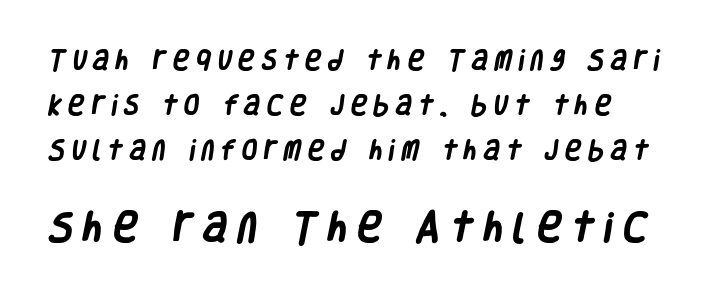
The face used here is rendered with a markedly widened letterfit. A clean baseline with only descenders dipping below it. The letters in the lower block stand taller than those in the block above. Grotesque or geometric, the face here clearly has no serifs. Proportional: the letters do not fall into vertical columns. The space between consecutive lines is lavish.
